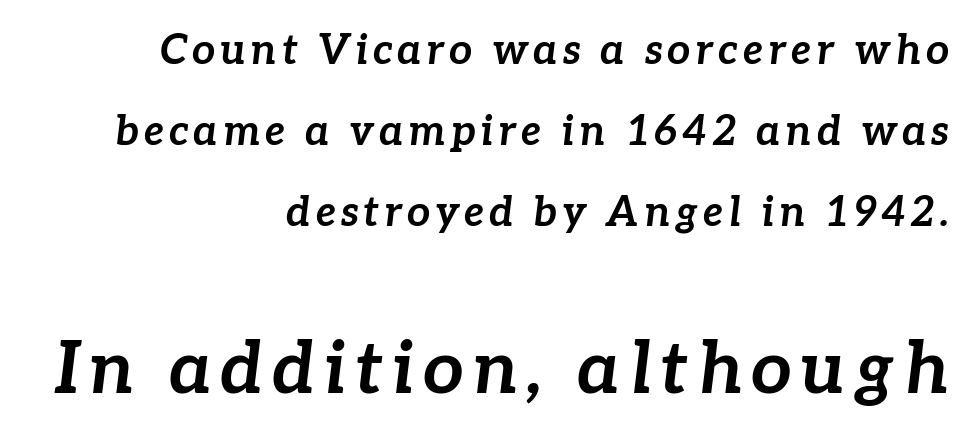
{"italic": "yes", "lean": "right", "slant_degrees": 7, "bold": "yes", "weight": "bold", "width": "normal", "stroke_contrast": "low", "x_height": "medium", "monospaced": "no", "underline": "no", "align": "right", "line_spacing": "loose", "line_spacing_ratio": 1.98, "larger_block": "second", "size_ratio": 1.76, "glyph_px": 72}
